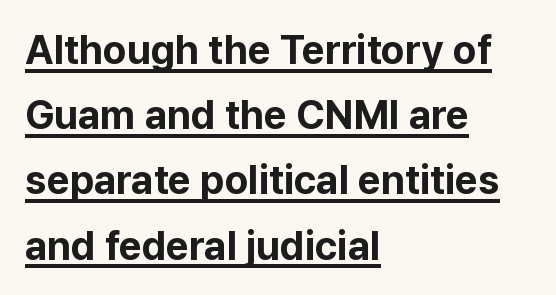
{"serif": "no", "italic": "no", "bold": "yes", "weight": "bold", "width": "normal", "stroke_contrast": "low", "x_height": "medium", "monospaced": "no", "underline": "yes", "align": "left", "line_spacing": "normal", "line_spacing_ratio": 1.63, "letter_spacing": "normal", "letter_spacing_em": 0.0, "glyph_px": 40}
